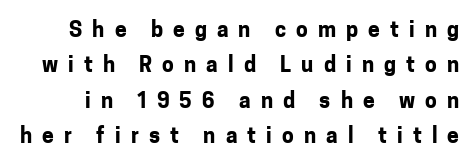
The block of text has a typical density, with ordinary space between rows. Unmarked baselines from the first word to the last. Thick stems and heavy bowls — unmistakably bold. Loose tracking; the words dissolve into strings of separated letters. Italic? Not at all — the glyphs are vertical.
